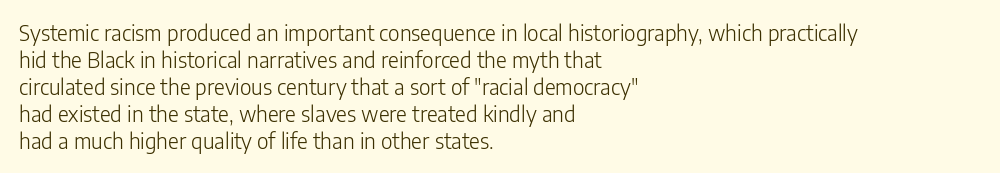
Q: Is the text bold? A: No.
Q: Is the text italic (slanted)? A: No, it is upright.
Q: Is the text underlined? A: No.
Q: How is the paragraph aligned? A: Left-aligned.
Q: Is the spacing between letters normal or unusually wide? A: Normal.
Q: Is the spacing between lines tight, normal or loose? A: Normal.
